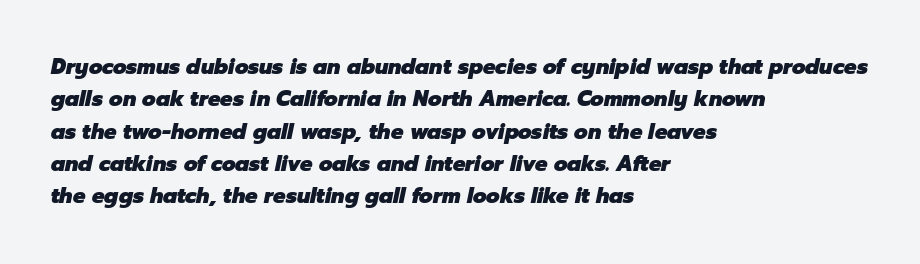
{"italic": "yes", "lean": "right", "slant_degrees": 12, "bold": "yes", "underline": "no", "align": "left", "line_spacing": "normal", "line_spacing_ratio": 1.54, "letter_spacing": "normal", "letter_spacing_em": 0.0, "glyph_px": 21}
